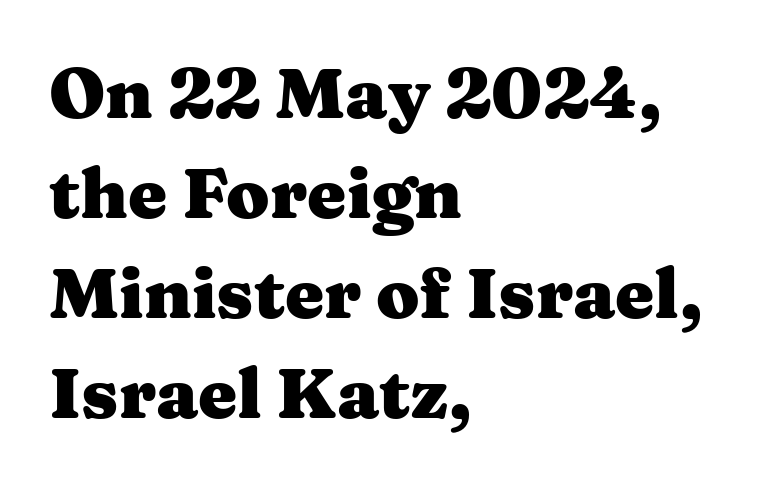
Q: Is the text bold? A: Yes.
Q: Is the text italic (slanted)? A: No, it is upright.
Q: Is the typeface a serif or a sans-serif typeface? A: Serif.
Q: Is the text underlined? A: No.
Q: How is the paragraph aligned? A: Left-aligned.
Q: Is the spacing between letters normal or unusually wide? A: Normal.
Q: Is the spacing between lines tight, normal or loose? A: Normal.
Q: Width (condensed, normal, or wide)? A: Wide.
Q: Stroke contrast? A: Medium.
Q: x-height? A: Medium.
Q: Monospaced? A: No.
